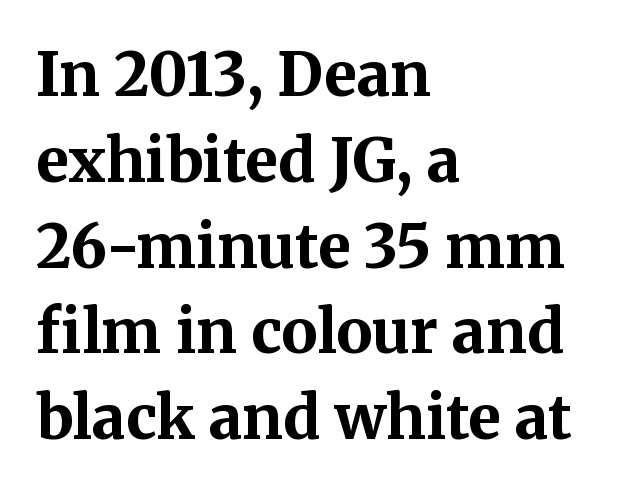
Q: Is the text bold? A: Yes.
Q: Is the text italic (slanted)? A: No, it is upright.
Q: Is the typeface a serif or a sans-serif typeface? A: Serif.
Q: Is the text underlined? A: No.
Q: How is the paragraph aligned? A: Left-aligned.
Q: Is the spacing between letters normal or unusually wide? A: Normal.
Q: Is the spacing between lines tight, normal or loose? A: Normal.
Q: Width (condensed, normal, or wide)? A: Normal.
Q: Stroke contrast? A: Medium.
Q: x-height? A: Medium.
Q: Monospaced? A: No.
